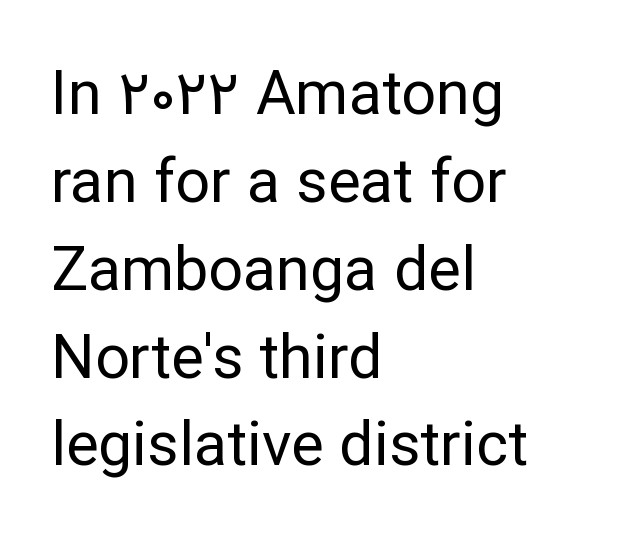
Observe the absence of serifs on each vertical stroke in this sample. Visually the block forms a straight wall on the left and a jagged coastline on the right. No extra tracking has been applied to these lines. Each letter keeps its own natural width here, so spacing adapts to shape. Every character sits straight up, as roman type does. Successive baselines arrive at the customary interval.
